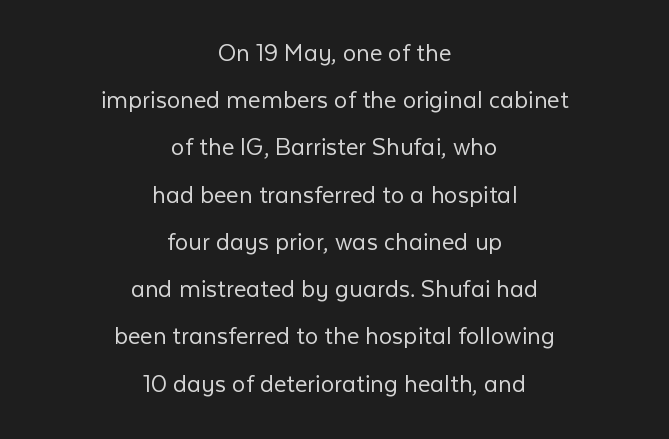
The image shows 27 px text type, upright; set centered, line spacing 1.75x, normal letter spacing, not underlined.
